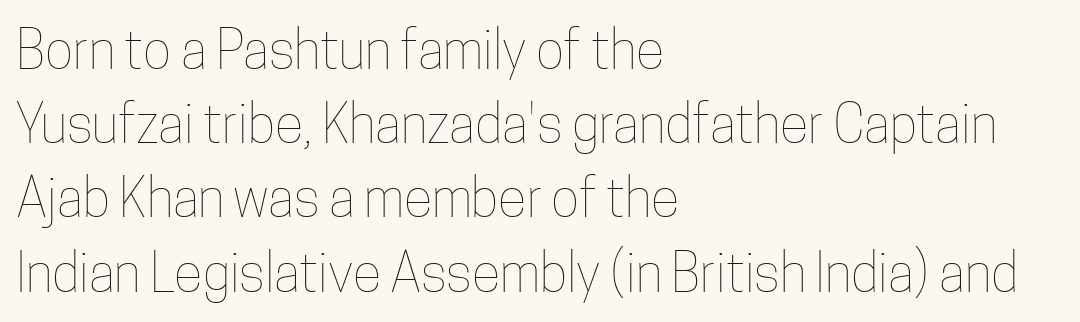
The image shows 53 px thin, condensed type, upright; set left-aligned, normal line spacing (1.4x), normal letter spacing, not underlined; low stroke contrast and a medium x-height.
